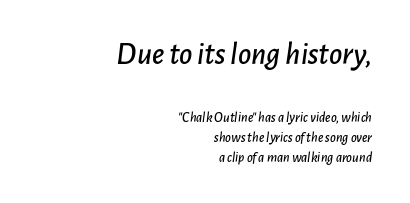
Q: Is the text italic (slanted)? A: Yes, it leans right by about 7 degrees.
Q: Is the text underlined? A: No.
Q: How is the paragraph aligned? A: Right-aligned.
Q: Is the spacing between letters normal or unusually wide? A: Normal.
Q: Is the spacing between lines tight, normal or loose? A: Normal.
Q: Which block of text is set in a larger size, the first (top) or the second (bottom)? A: The first (top) one.
Q: Width (condensed, normal, or wide)? A: Normal.
Q: Stroke contrast? A: Low.
Q: x-height? A: Medium.
Q: Monospaced? A: No.
